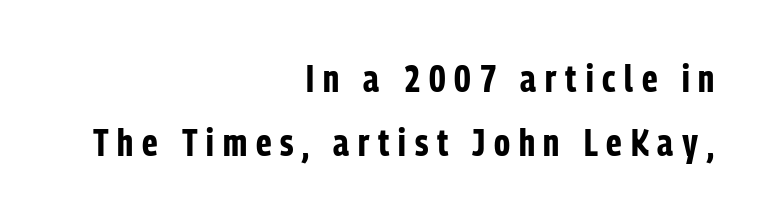
{"serif": "no", "italic": "no", "bold": "yes", "weight": "bold", "width": "condensed", "stroke_contrast": "low", "x_height": "medium", "monospaced": "no", "underline": "no", "align": "right", "line_spacing": "normal", "line_spacing_ratio": 1.68, "letter_spacing": "wide", "letter_spacing_em": 0.23, "glyph_px": 38}
